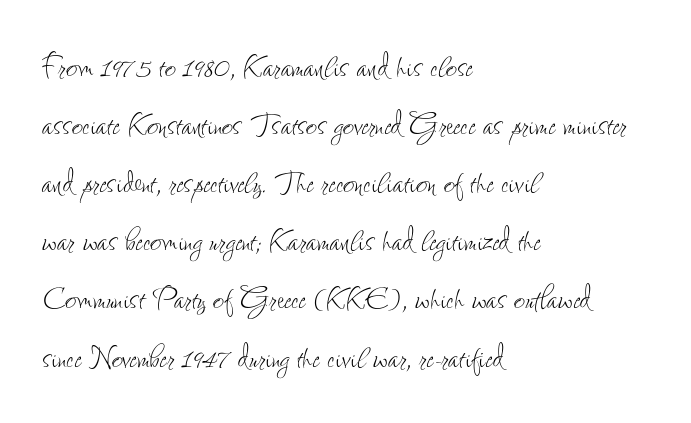
You could not count columns in this text — the font is proportionally spaced. The designer left line spacing at the default. The space directly below the letters is spotless.
